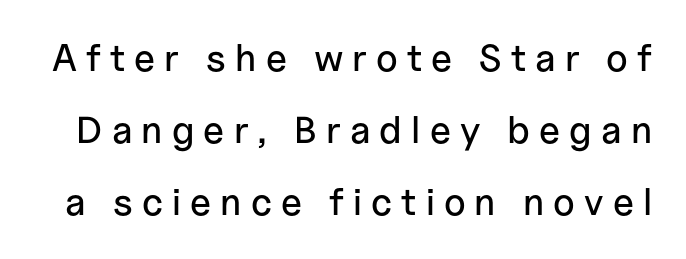
The image shows 38 px sans-serif type, upright; set loose line spacing (1.9x), unusually wide letter spacing (+0.24 em), not underlined; low stroke contrast and a medium x-height.
